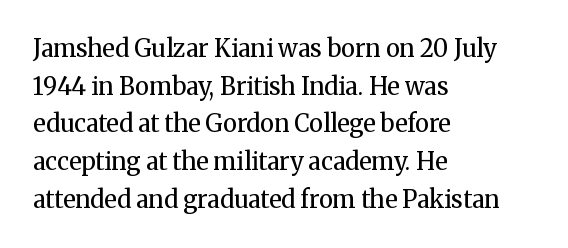
The image shows 24 px text type, upright; set left-aligned, normal line spacing (1.57x), normal letter spacing, not underlined.
